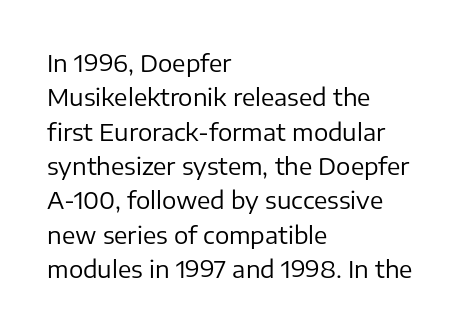
Q: Is the text bold? A: No.
Q: Is the text italic (slanted)? A: No, it is upright.
Q: Is the text underlined? A: No.
Q: How is the paragraph aligned? A: Left-aligned.
Q: Is the spacing between letters normal or unusually wide? A: Normal.
Q: Is the spacing between lines tight, normal or loose? A: Normal.
